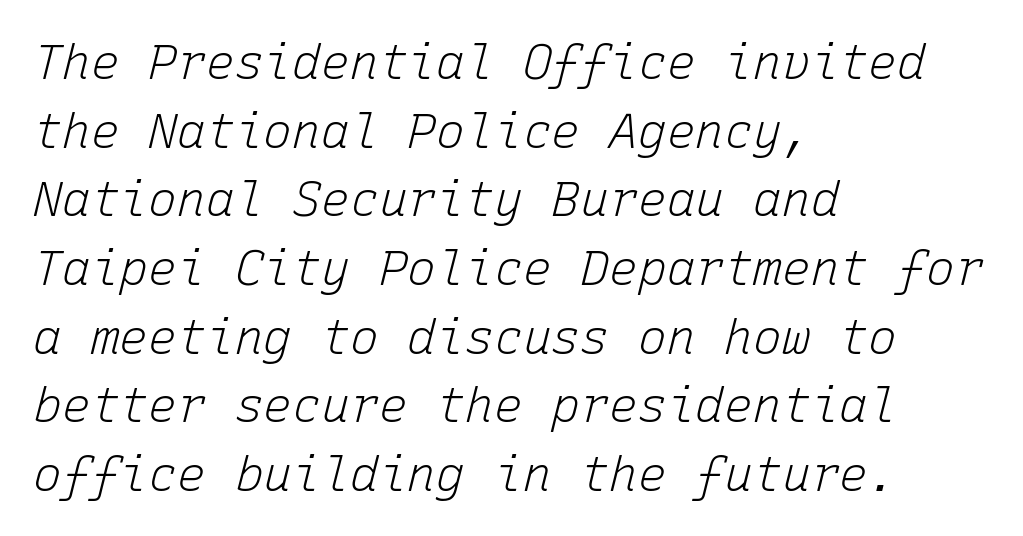
{"italic": "yes", "lean": "right", "slant_degrees": 15, "bold": "no", "weight": "light", "width": "normal", "stroke_contrast": "low", "x_height": "medium", "monospaced": "yes", "underline": "no", "align": "left", "line_spacing": "normal", "line_spacing_ratio": 1.43, "letter_spacing": "normal", "letter_spacing_em": 0.0, "glyph_px": 48}
